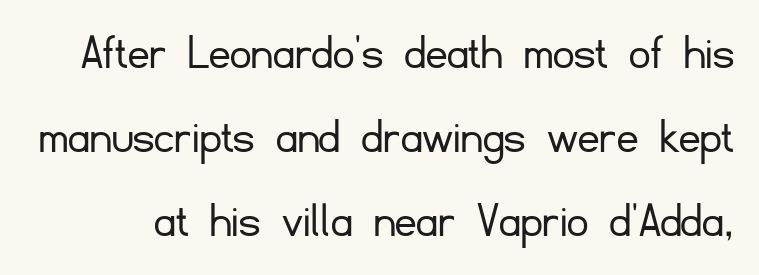
{"serif": "no", "italic": "no", "bold": "no", "weight": "light", "width": "normal", "stroke_contrast": "low", "x_height": "small", "monospaced": "no", "underline": "no", "line_spacing": "normal", "line_spacing_ratio": 1.62, "letter_spacing": "normal", "letter_spacing_em": 0.0, "glyph_px": 52}
